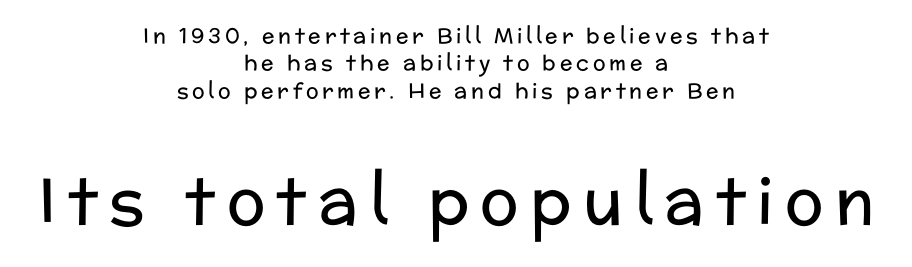
The image shows 64 px regular-weight sans-serif type, upright; set centered, normal line spacing (1.3x), not underlined; the second (bottom) block is 3.05x larger; low stroke contrast and a medium x-height.
